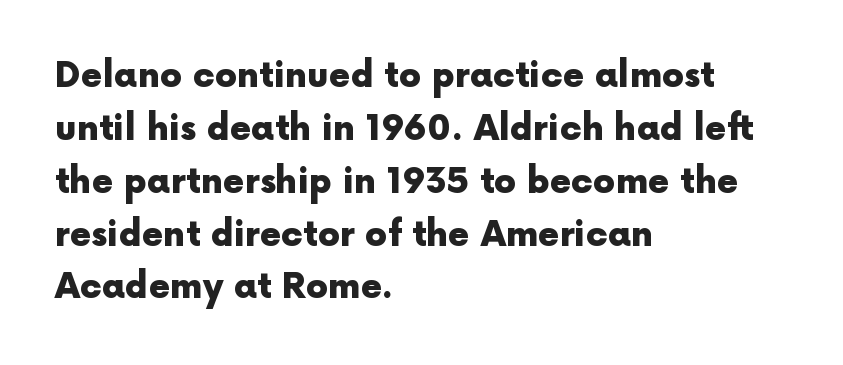
Is there much room between lines? A standard amount, neither cramped nor airy. The ragged edge is on the right, which tells us the setting is flush left. This rendering leaves character spacing at its baseline value. Proportional: the letters do not fall into vertical columns. Strong, thick strokes mark this as bold type.
